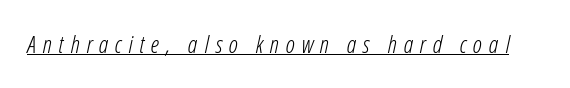
The image shows 24 px text type, italic (leaning right); set unusually wide letter spacing (+0.28 em), underlined.
